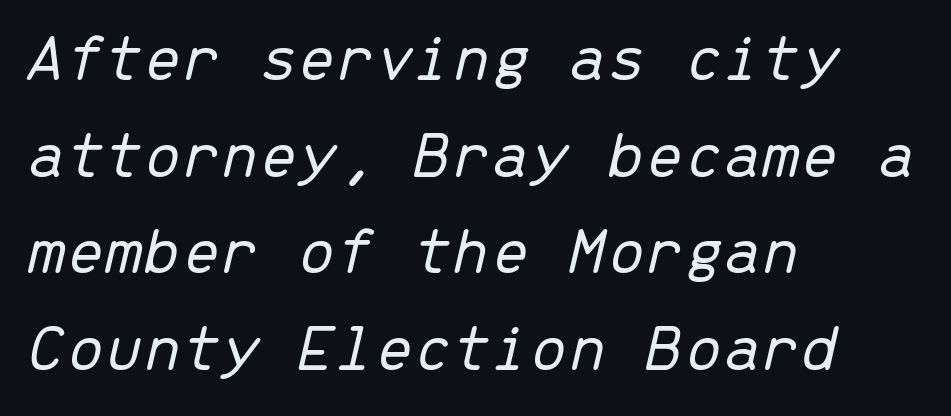
The image shows 69 px light type, italic (leaning right), monospaced; set left-aligned, normal line spacing (1.4x), normal letter spacing, not underlined; low stroke contrast and a medium x-height.
